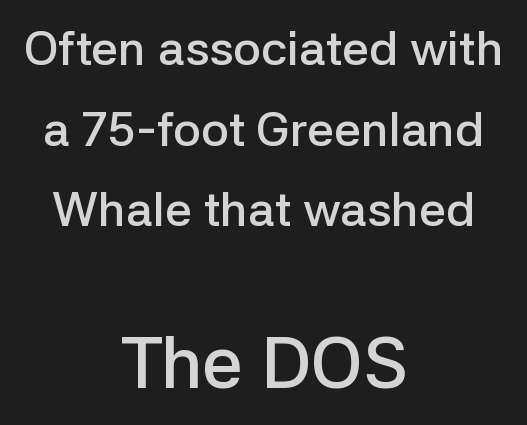
{"serif": "no", "italic": "no", "bold": "semi", "weight": "semibold", "width": "normal", "stroke_contrast": "low", "x_height": "medium", "monospaced": "no", "underline": "no", "align": "center", "line_spacing": "normal", "line_spacing_ratio": 1.68, "letter_spacing": "normal", "letter_spacing_em": 0.0, "larger_block": "second", "size_ratio": 1.5, "glyph_px": 72}
